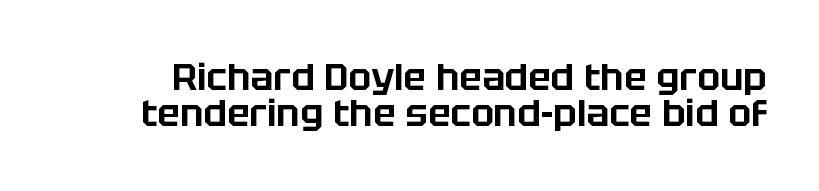
The image shows 38 px sans-serif type, upright; set tight line spacing (0.95x), normal letter spacing, not underlined; low stroke contrast and a large x-height.
